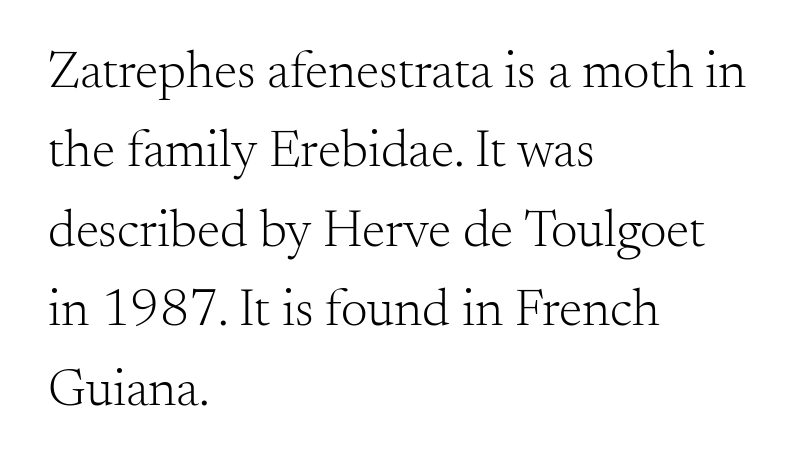
Q: Is the text bold? A: No.
Q: Is the text italic (slanted)? A: No, it is upright.
Q: Is the typeface a serif or a sans-serif typeface? A: Serif.
Q: Is the text underlined? A: No.
Q: How is the paragraph aligned? A: Left-aligned.
Q: Is the spacing between letters normal or unusually wide? A: Normal.
Q: Is the spacing between lines tight, normal or loose? A: Normal.
Q: Width (condensed, normal, or wide)? A: Normal.
Q: Stroke contrast? A: Medium.
Q: x-height? A: Small.
Q: Monospaced? A: No.
